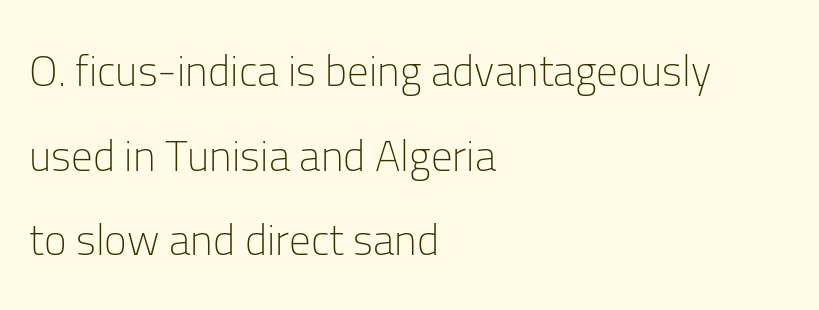
The lines are quadded left. Grotesque or geometric, the face here clearly has no serifs. A typesetter would call this leading open, well beyond the default. These lines are rendered in a variable-pitch font. Rule under the text: the space is simply empty. Characters follow at the spacing the type designer built in.
